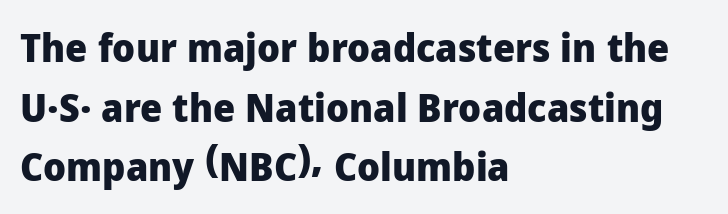
The image shows 39 px heavy sans-serif type, upright; set left-aligned, normal line spacing (1.53x), normal letter spacing, not underlined; low stroke contrast and a medium x-height.
